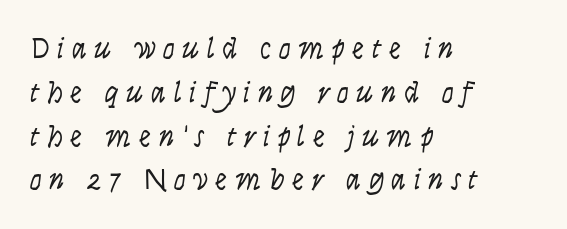
This sample has the flowing, uneven cadence of proportional lettering. Visually the block forms a straight wall on the left and a jagged coastline on the right. Letter spacing: wide. If you measured baseline to baseline, you'd find a middling distance.
